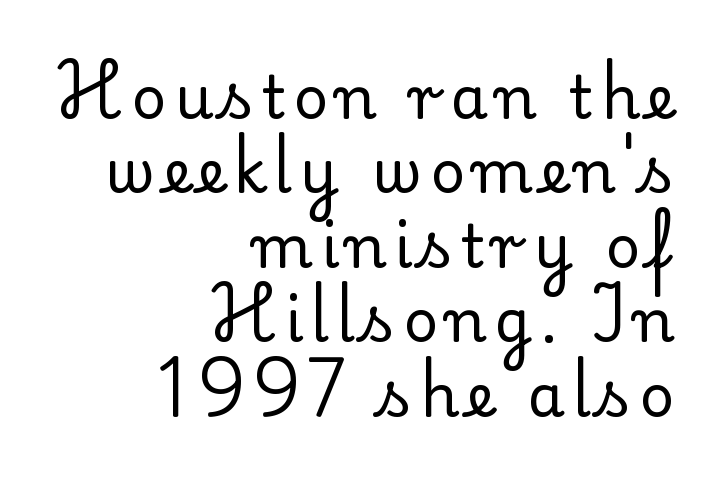
The image shows 60 px regular-weight serif type, upright; set right-aligned, line spacing 1.24x, not underlined; low stroke contrast and a small x-height.
